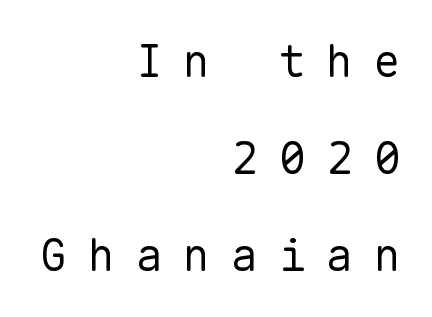
{"serif": "no", "italic": "no", "bold": "no", "weight": "regular", "width": "normal", "stroke_contrast": "low", "x_height": "medium", "monospaced": "yes", "underline": "no", "align": "right", "line_spacing": "loose", "line_spacing_ratio": 2.16, "letter_spacing": "wide", "letter_spacing_em": 0.46, "glyph_px": 45}
